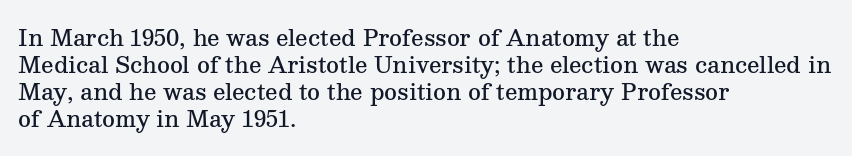
The gap between lines stays unmarked. Casual observation: everything's shoved over to the left. The glyphs have the mass of a demibold cut, below bold. The lettering stays uniformly vertical, giving the passage a roman look. Honestly, the letter spacing is just normal — you wouldn't notice it.
